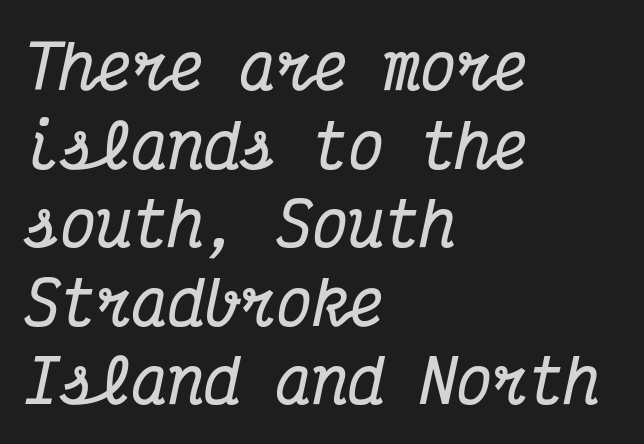
Q: Is the text bold? A: Yes.
Q: Is the text italic (slanted)? A: Yes, it leans right by about 12 degrees.
Q: Is the typeface a serif or a sans-serif typeface? A: Serif.
Q: Is the text underlined? A: No.
Q: How is the paragraph aligned? A: Left-aligned.
Q: Is the spacing between letters normal or unusually wide? A: Normal.
Q: Is the spacing between lines tight, normal or loose? A: Normal.
Q: Width (condensed, normal, or wide)? A: Condensed.
Q: Stroke contrast? A: Medium.
Q: x-height? A: Medium.
Q: Monospaced? A: Yes.
